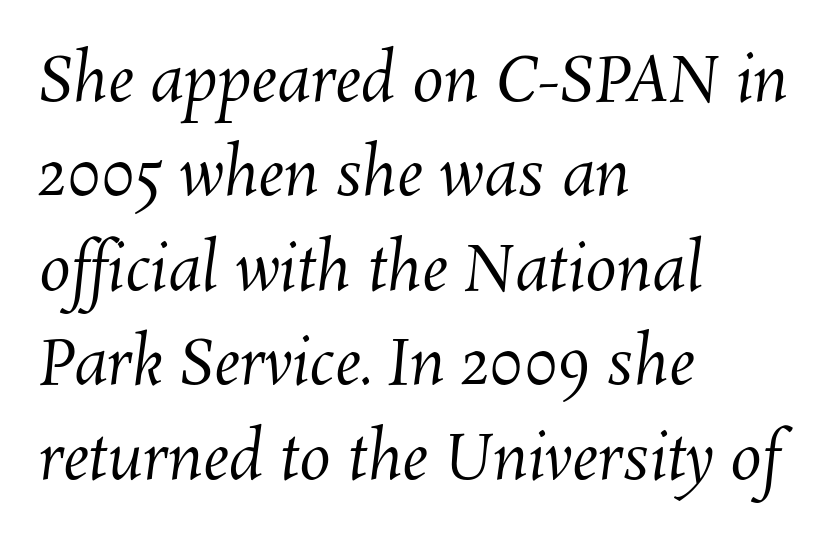
The image shows 63 px regular-weight type; set left-aligned, normal line spacing (1.5x), normal letter spacing, not underlined; medium stroke contrast and a medium x-height.
